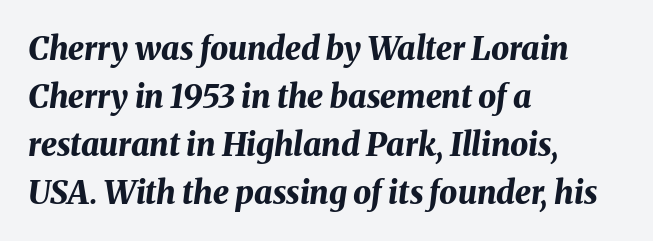
Q: Is the text bold? A: Yes.
Q: Is the text italic (slanted)? A: Yes, it leans right by about 8 degrees.
Q: Is the text underlined? A: No.
Q: How is the paragraph aligned? A: Left-aligned.
Q: Is the spacing between letters normal or unusually wide? A: Normal.
Q: Is the spacing between lines tight, normal or loose? A: Normal.
Q: Width (condensed, normal, or wide)? A: Normal.
Q: Stroke contrast? A: Medium.
Q: x-height? A: Medium.
Q: Monospaced? A: No.
